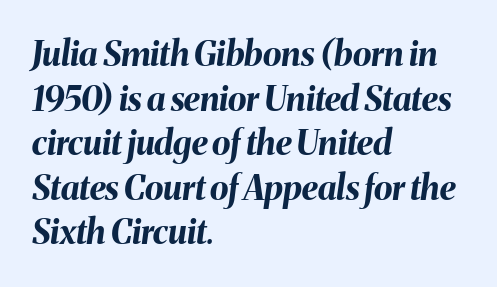
{"italic": "yes", "lean": "right", "slant_degrees": 8, "bold": "yes", "weight": "bold", "width": "normal", "stroke_contrast": "medium", "x_height": "medium", "monospaced": "no", "underline": "no", "align": "left", "line_spacing": "normal", "line_spacing_ratio": 1.31, "letter_spacing": "normal", "letter_spacing_em": 0.0, "glyph_px": 34}
